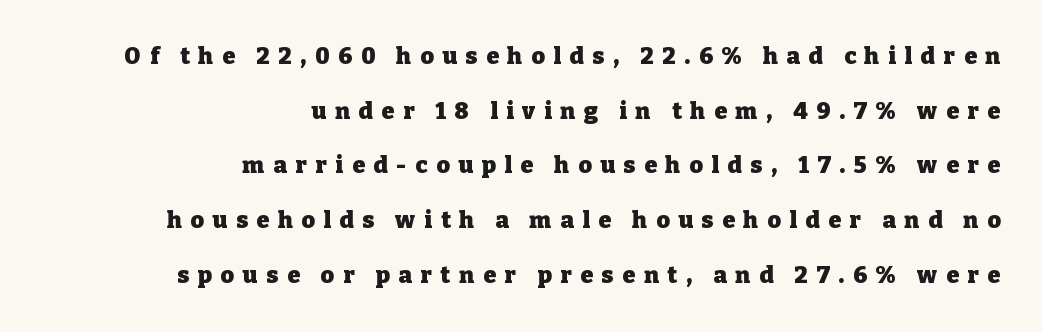
Q: Is the text bold? A: Yes.
Q: Is the text italic (slanted)? A: No, it is upright.
Q: Is the text underlined? A: No.
Q: How is the paragraph aligned? A: Right-aligned.
Q: Is the spacing between letters normal or unusually wide? A: Unusually wide.
Q: Is the spacing between lines tight, normal or loose? A: Loose.
